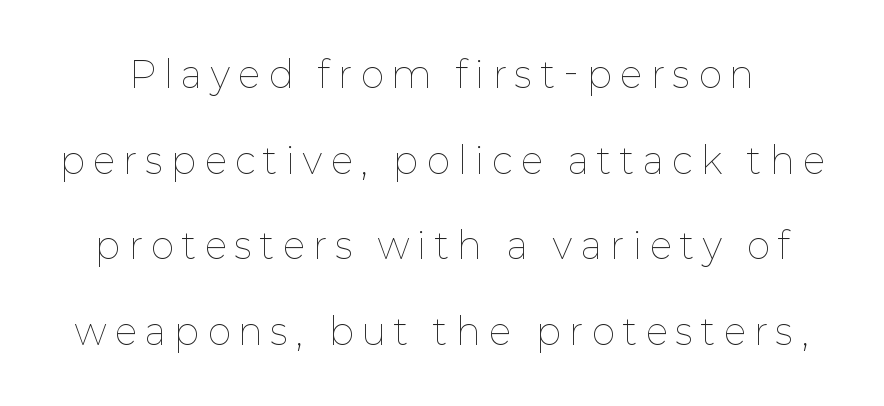
Q: Is the text bold? A: No.
Q: Is the text italic (slanted)? A: No, it is upright.
Q: Is the text underlined? A: No.
Q: Is the spacing between letters normal or unusually wide? A: Unusually wide.
Q: Is the spacing between lines tight, normal or loose? A: Loose.
Q: Width (condensed, normal, or wide)? A: Normal.
Q: Stroke contrast? A: Low.
Q: x-height? A: Medium.
Q: Monospaced? A: No.
